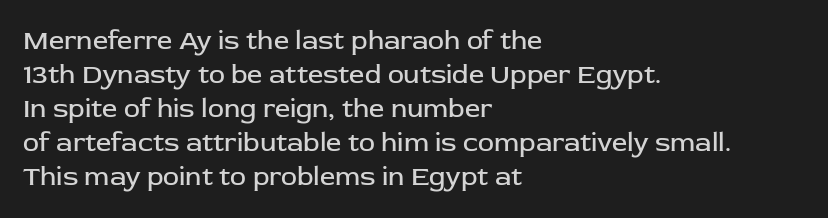
Q: Is the text bold? A: No.
Q: Is the text italic (slanted)? A: No, it is upright.
Q: Is the text underlined? A: No.
Q: How is the paragraph aligned? A: Left-aligned.
Q: Is the spacing between letters normal or unusually wide? A: Normal.
Q: Is the spacing between lines tight, normal or loose? A: Normal.
